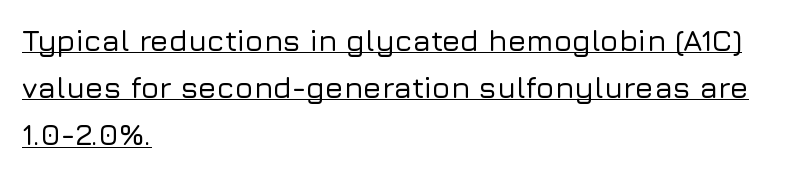
Q: Is the text italic (slanted)? A: No, it is upright.
Q: Is the typeface a serif or a sans-serif typeface? A: Sans-serif.
Q: Is the text underlined? A: Yes.
Q: How is the paragraph aligned? A: Left-aligned.
Q: Is the spacing between letters normal or unusually wide? A: Normal.
Q: Is the spacing between lines tight, normal or loose? A: Normal.
Q: Width (condensed, normal, or wide)? A: Normal.
Q: Stroke contrast? A: Low.
Q: x-height? A: Medium.
Q: Monospaced? A: No.
